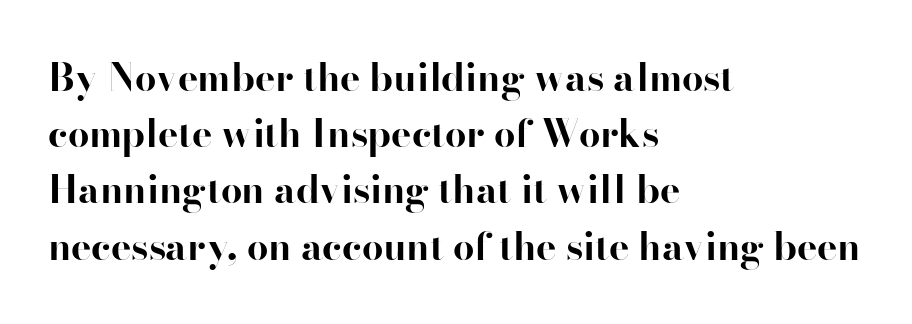
Q: Is the text bold? A: Yes.
Q: Is the text italic (slanted)? A: No, it is upright.
Q: Is the typeface a serif or a sans-serif typeface? A: Serif.
Q: Is the text underlined? A: No.
Q: How is the paragraph aligned? A: Left-aligned.
Q: Is the spacing between letters normal or unusually wide? A: Normal.
Q: Is the spacing between lines tight, normal or loose? A: Normal.
Q: Width (condensed, normal, or wide)? A: Normal.
Q: Stroke contrast? A: High.
Q: x-height? A: Small.
Q: Monospaced? A: No.
